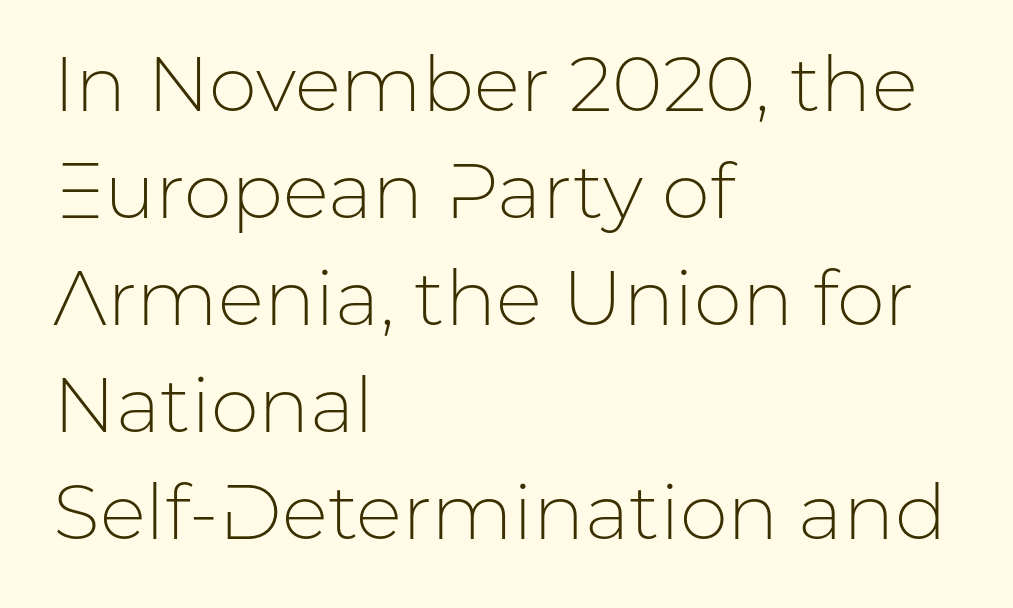
The image shows 77 px light sans-serif type, upright; set left-aligned, normal line spacing (1.39x), normal letter spacing, not underlined; low stroke contrast and a medium x-height.
